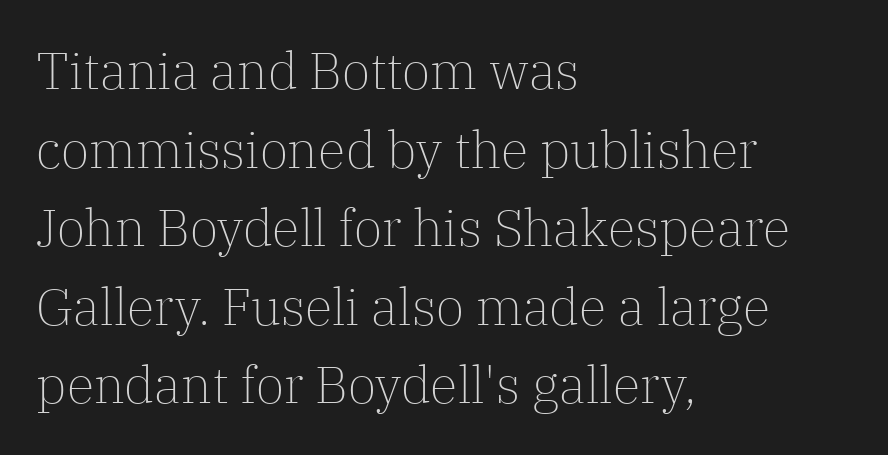
A student would call this left alignment; a typographer would say flush left, rag right. Whoever set this chose a conventional vertical rhythm. Default kerning and tracking; the words read as compact shapes. The letters advance in unequal steps, a hallmark of proportional type.
